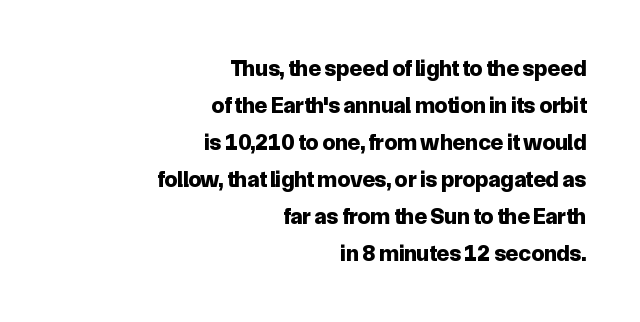
Posture: straight, roman, zero tilt. A student would call this right alignment; a typographer would say flush right, rag left. Line spacing here is normal. The passage shown is not underscored anywhere. The gaps between neighbouring characters are ordinary and unremarkable. You'd pick this weight for a headline — it's a proper bold.
